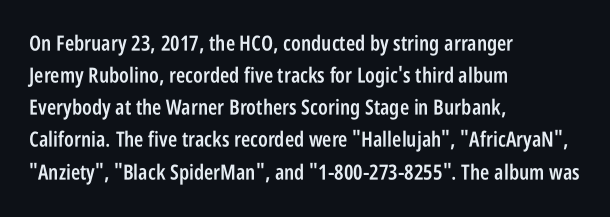
Regular leading. This sample is left-justified, so line endings fall wherever the words run out. Honestly, the letter spacing is just normal — you wouldn't notice it. The glyphs are unaccompanied by any horizontal stroke below them. Every letter is mildly thick-stroked: semibold rather than bold.
